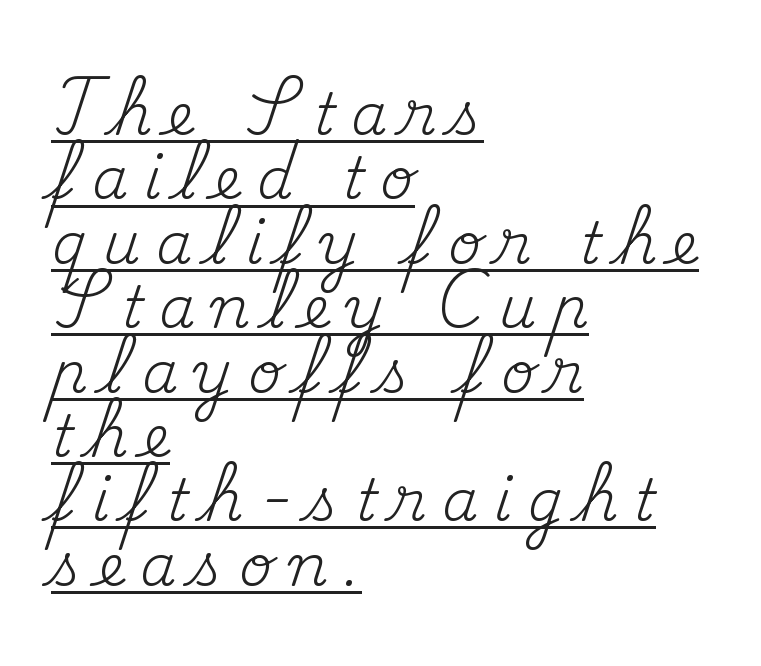
This sample uses expanded letter spacing, leaving extra air between glyphs. Serifs: yes, visible at the terminals of the letterforms. Like a heading marked for emphasis, these lines bear an underscore. One-word summary of the alignment: left. Notice how descenders almost collide with the ascenders below — that's tight leading.
